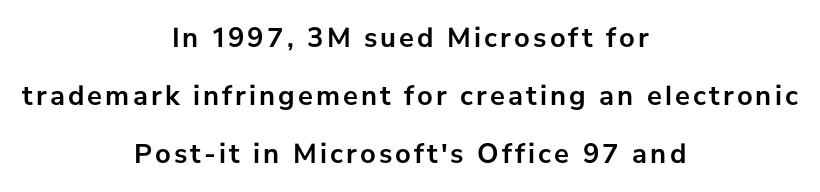
The image shows 28 px semibold sans-serif type, upright; set centered, loose line spacing (2.07x), not underlined; low stroke contrast and a medium x-height.
